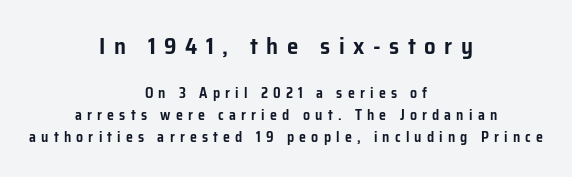
The image shows 23 px text type, upright; set centered, normal line spacing (1.59x), unusually wide letter spacing (+0.37 em), not underlined; the first (top) block is 1.64x larger.
